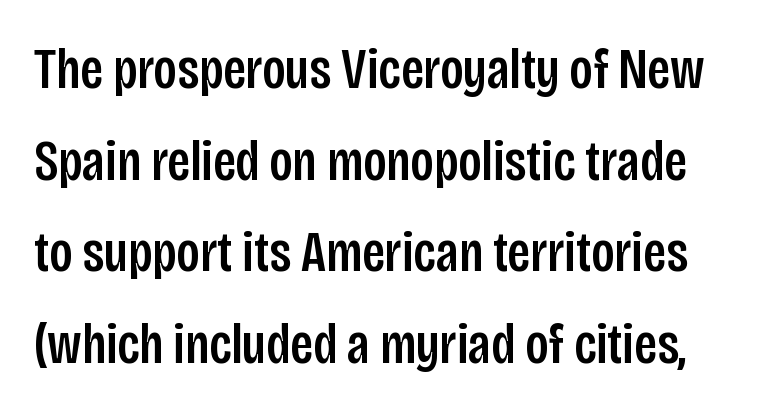
Q: Is the text italic (slanted)? A: No, it is upright.
Q: Is the typeface a serif or a sans-serif typeface? A: Sans-serif.
Q: Is the text underlined? A: No.
Q: Is the spacing between letters normal or unusually wide? A: Normal.
Q: Is the spacing between lines tight, normal or loose? A: Normal.
Q: Width (condensed, normal, or wide)? A: Condensed.
Q: Stroke contrast? A: Low.
Q: x-height? A: Large.
Q: Monospaced? A: No.
